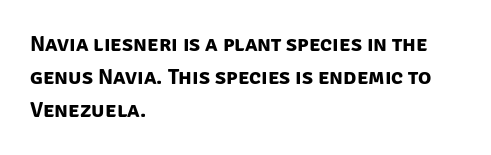
Q: Is the text bold? A: Yes.
Q: Is the text underlined? A: No.
Q: How is the paragraph aligned? A: Left-aligned.
Q: Is the spacing between letters normal or unusually wide? A: Normal.
Q: Is the spacing between lines tight, normal or loose? A: Normal.
